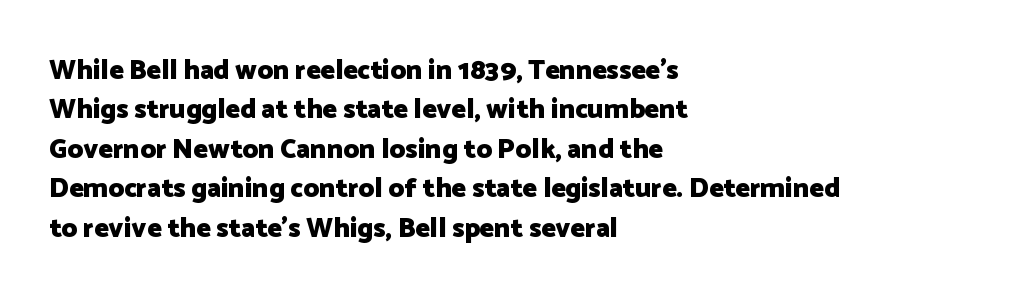
The image shows 27 px bold type, upright; set left-aligned, normal line spacing (1.46x), normal letter spacing, not underlined.
